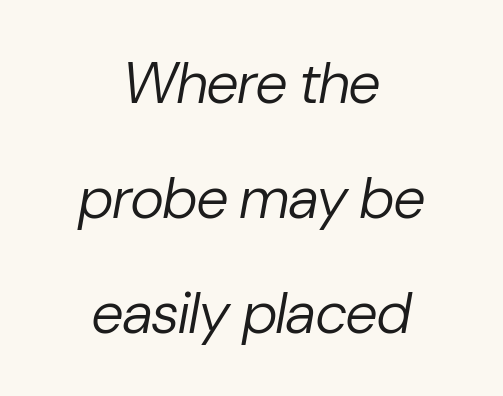
The image shows 58 px regular-weight type, italic (leaning right); set centered, loose line spacing (1.98x), normal letter spacing, not underlined; low stroke contrast and a medium x-height.
